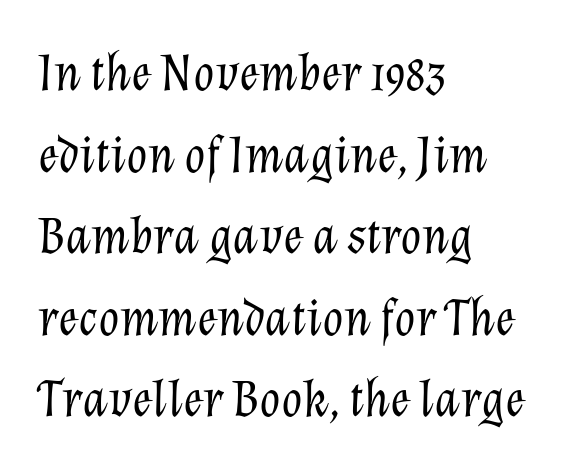
This reads as an unemphasized weight, regular at the heaviest. This sample has the flowing, uneven cadence of proportional lettering. Each line starts at the same left margin while the right side varies. The type is set solid horizontally, with unmodified tracking.
